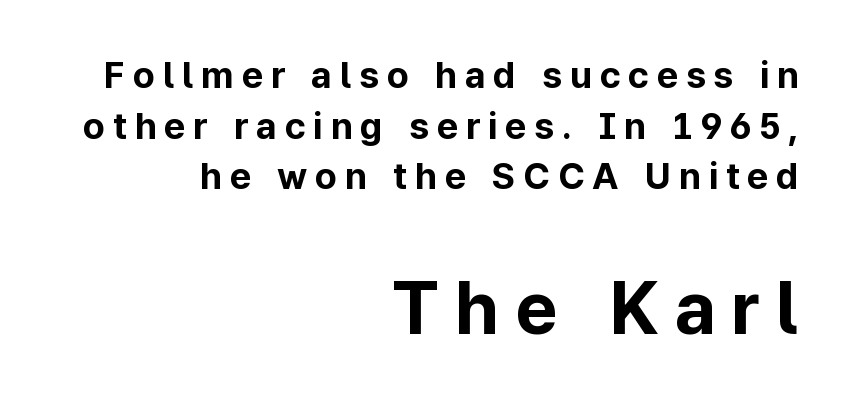
The image shows 74 px bold sans-serif type, upright; set right-aligned, normal line spacing (1.37x), unusually wide letter spacing (+0.21 em), not underlined; the second (bottom) block is 2.0x larger; low stroke contrast and a medium x-height.
